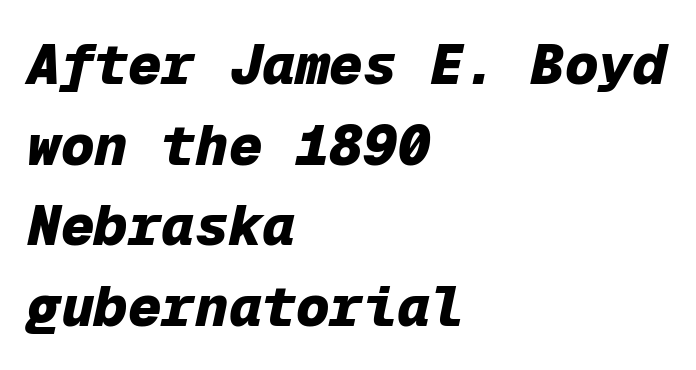
Q: Is the text bold? A: Yes.
Q: Is the text italic (slanted)? A: Yes, it leans right by about 12 degrees.
Q: Is the text underlined? A: No.
Q: How is the paragraph aligned? A: Left-aligned.
Q: Is the spacing between letters normal or unusually wide? A: Normal.
Q: Is the spacing between lines tight, normal or loose? A: Normal.
Q: Width (condensed, normal, or wide)? A: Normal.
Q: Stroke contrast? A: Low.
Q: x-height? A: Medium.
Q: Monospaced? A: Yes.
